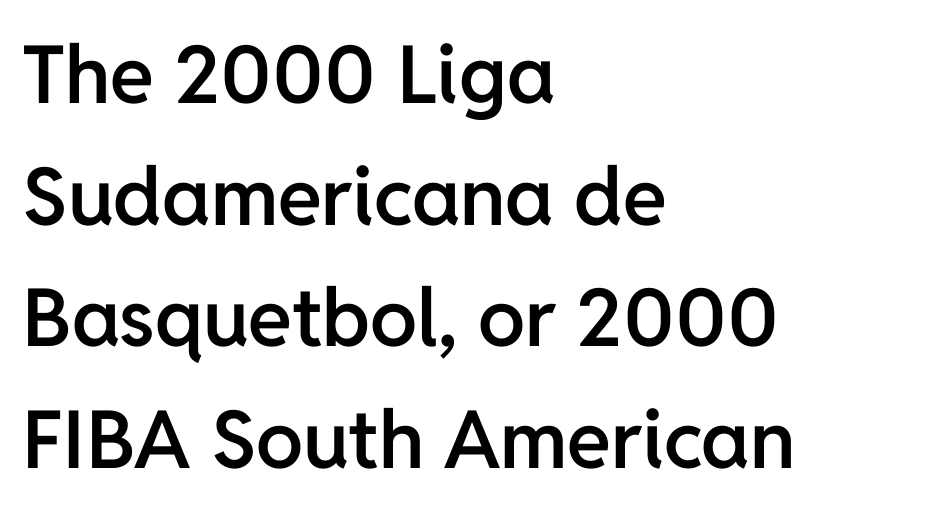
The image shows 80 px semibold sans-serif type, upright; set left-aligned, normal line spacing (1.52x), normal letter spacing, not underlined; low stroke contrast and a medium x-height.
